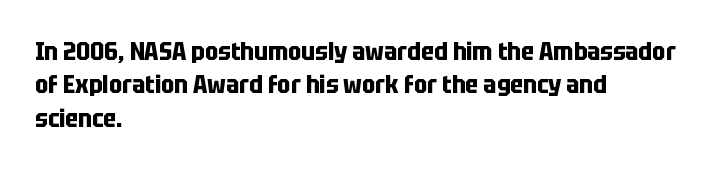
{"italic": "no", "bold": "yes", "underline": "no", "align": "left", "line_spacing": "normal", "line_spacing_ratio": 1.34, "letter_spacing": "normal", "letter_spacing_em": 0.0, "glyph_px": 25}
